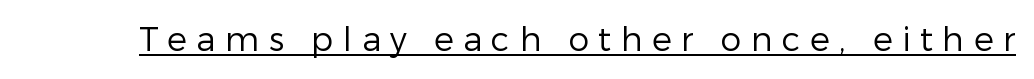
A typesetter would call this heavily tracked-out type. Is this a fixed-width face? No — the glyphs have proportional, varying widths. Underline: present. The font's upright variant was chosen for this text. The type family on display is of the sans-serif kind. Counters stay open thanks to moderate or lighter strokes.
